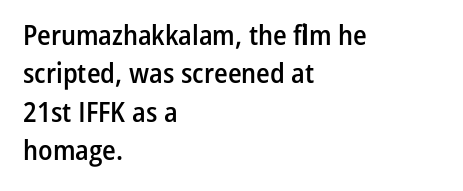
The designer left line spacing at the default. Nope, no serifs anywhere on these letters. Anything drawn beneath the words? Only blank space. Tracking value appears to be zero — textbook default spacing. Note the varied advance widths — an 'i' is clearly narrower than an 'm'.
